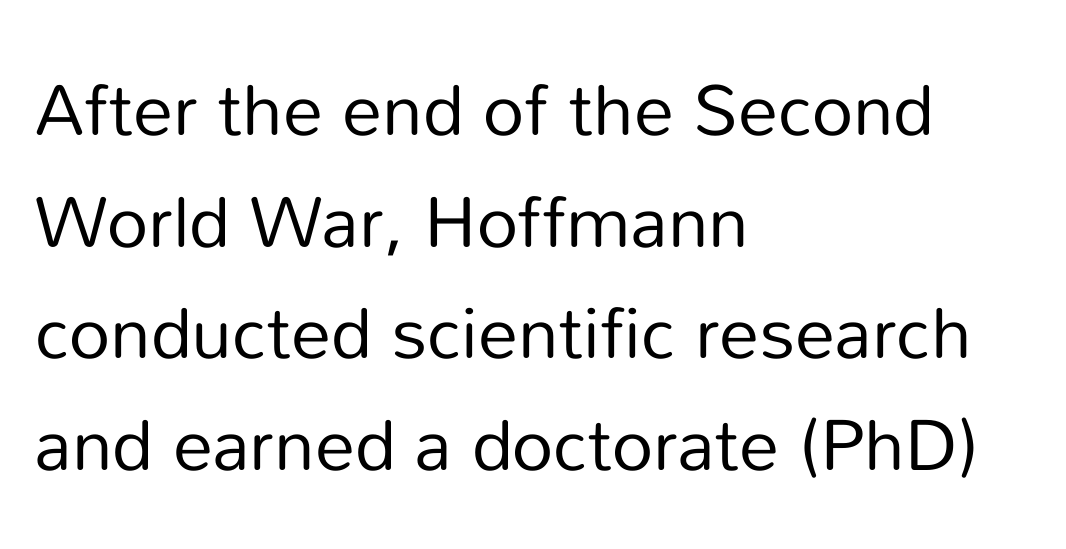
Q: Is the text bold? A: No.
Q: Is the text italic (slanted)? A: No, it is upright.
Q: Is the typeface a serif or a sans-serif typeface? A: Sans-serif.
Q: Is the text underlined? A: No.
Q: How is the paragraph aligned? A: Left-aligned.
Q: Is the spacing between letters normal or unusually wide? A: Normal.
Q: Is the spacing between lines tight, normal or loose? A: Normal.
Q: Width (condensed, normal, or wide)? A: Normal.
Q: Stroke contrast? A: Low.
Q: x-height? A: Medium.
Q: Monospaced? A: No.
